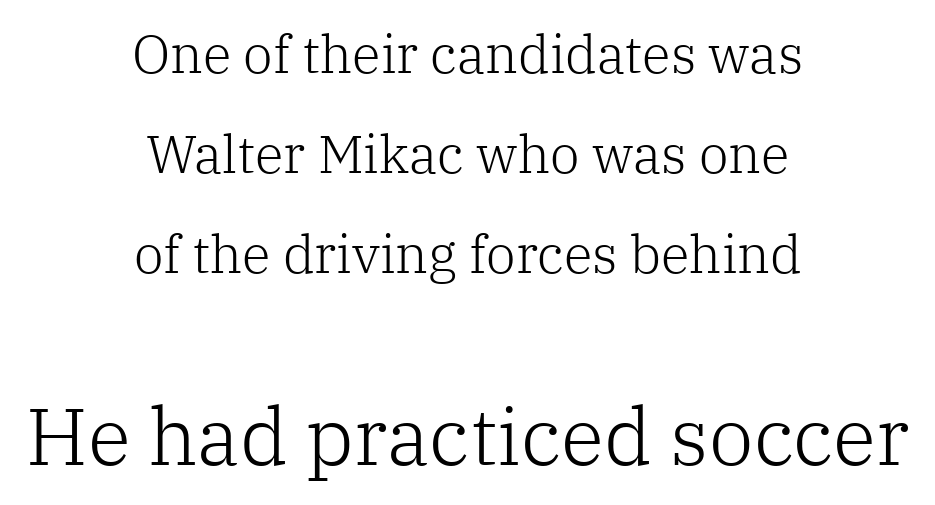
Q: Is the text bold? A: No.
Q: Is the text italic (slanted)? A: No, it is upright.
Q: Is the typeface a serif or a sans-serif typeface? A: Serif.
Q: Is the text underlined? A: No.
Q: How is the paragraph aligned? A: Centered.
Q: Is the spacing between letters normal or unusually wide? A: Normal.
Q: Which block of text is set in a larger size, the first (top) or the second (bottom)? A: The second (bottom) one.
Q: Width (condensed, normal, or wide)? A: Normal.
Q: Stroke contrast? A: Low.
Q: x-height? A: Medium.
Q: Monospaced? A: No.
